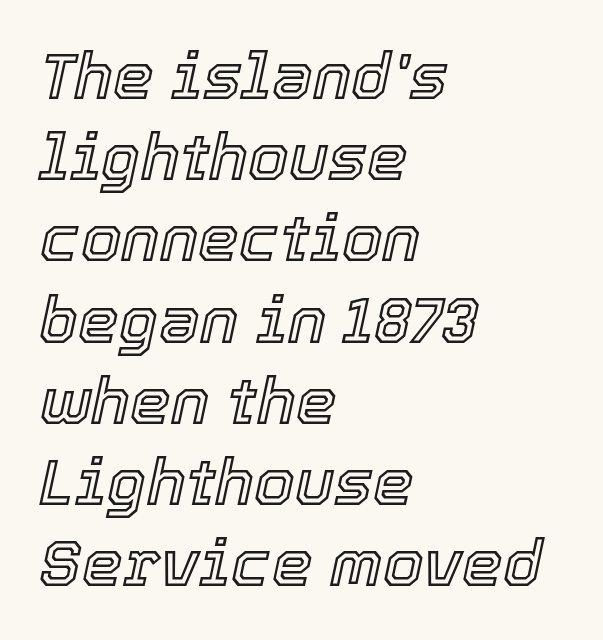
{"italic": "yes", "lean": "right", "slant_degrees": 12, "width": "normal", "x_height": "medium", "monospaced": "no", "underline": "no", "align": "left", "line_spacing": "normal", "line_spacing_ratio": 1.25, "letter_spacing": "normal", "letter_spacing_em": 0.0, "glyph_px": 65}
